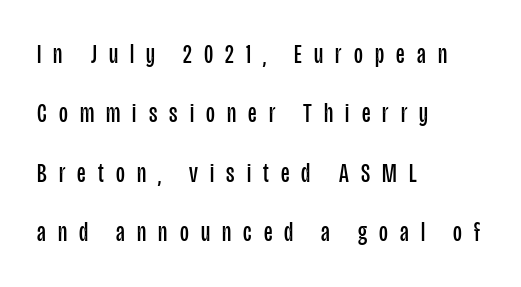
Q: Is the text bold? A: No.
Q: Is the text italic (slanted)? A: No, it is upright.
Q: Is the text underlined? A: No.
Q: How is the paragraph aligned? A: Left-aligned.
Q: Is the spacing between letters normal or unusually wide? A: Unusually wide.
Q: Is the spacing between lines tight, normal or loose? A: Loose.
